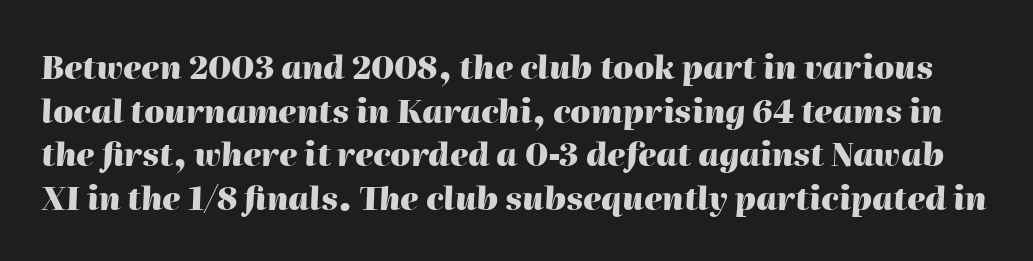
{"italic": "yes", "lean": "right", "slant_degrees": 2, "bold": "yes", "weight": "heavy", "width": "normal", "stroke_contrast": "high", "x_height": "medium", "monospaced": "no", "underline": "no", "line_spacing": "normal", "line_spacing_ratio": 1.36, "letter_spacing": "normal", "letter_spacing_em": 0.0, "glyph_px": 32}
